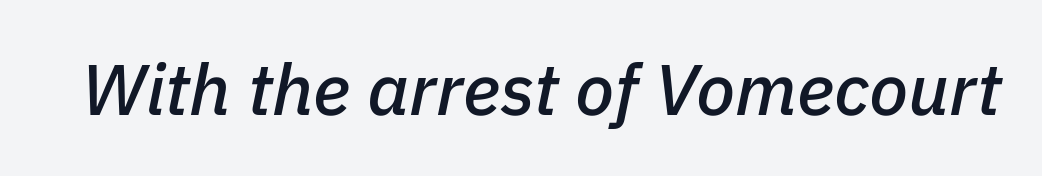
Letter spacing: default. Proportional: the letters do not fall into vertical columns. The area under the type is left untouched. A typesetter would mark this as italic.
